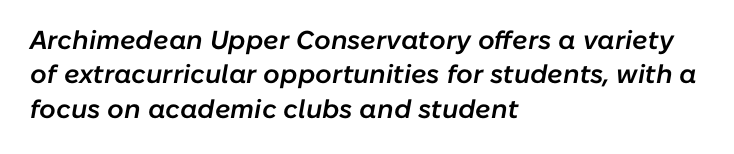
Q: Is the text bold? A: Semi-bold.
Q: Is the text italic (slanted)? A: Yes, it leans right by about 10 degrees.
Q: Is the text underlined? A: No.
Q: How is the paragraph aligned? A: Left-aligned.
Q: Is the spacing between letters normal or unusually wide? A: Normal.
Q: Is the spacing between lines tight, normal or loose? A: Normal.
